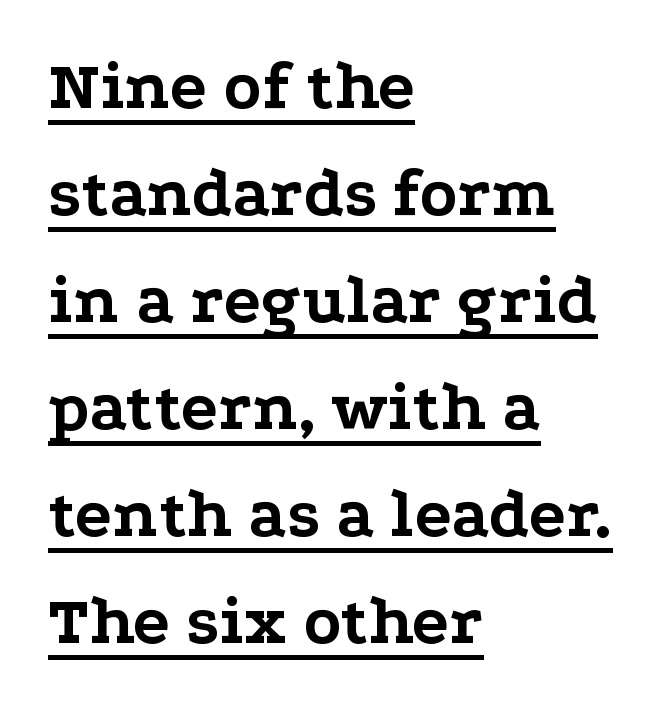
The image shows 69 px bold, wide serif type, upright; set left-aligned, normal line spacing (1.55x), normal letter spacing, underlined; low stroke contrast and a medium x-height.
